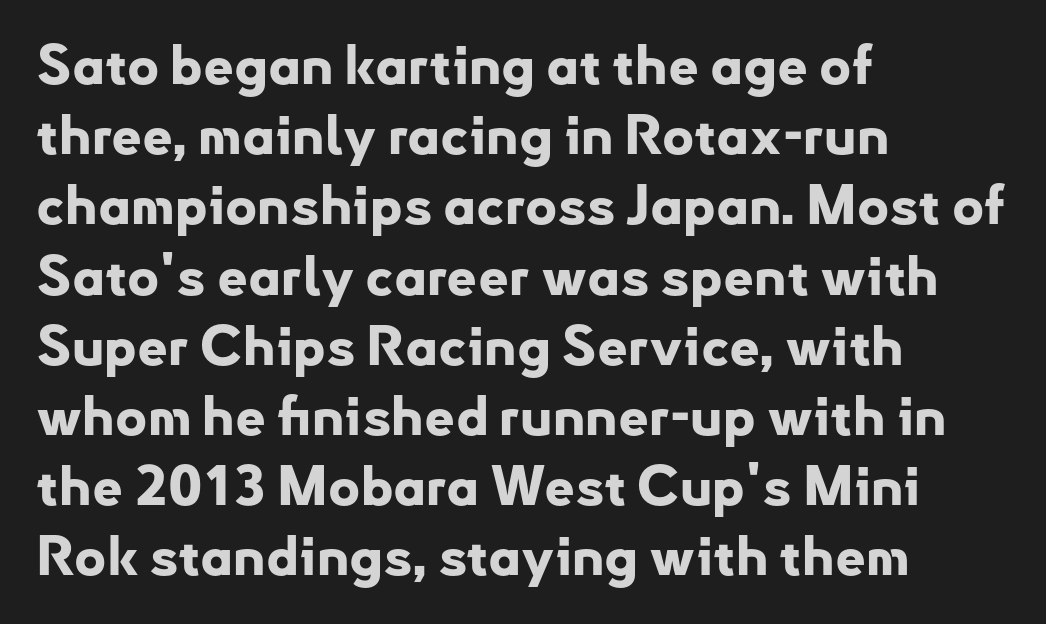
The image shows 54 px bold sans-serif type, upright; set left-aligned, normal line spacing (1.3x), normal letter spacing, not underlined; low stroke contrast and a small x-height.
